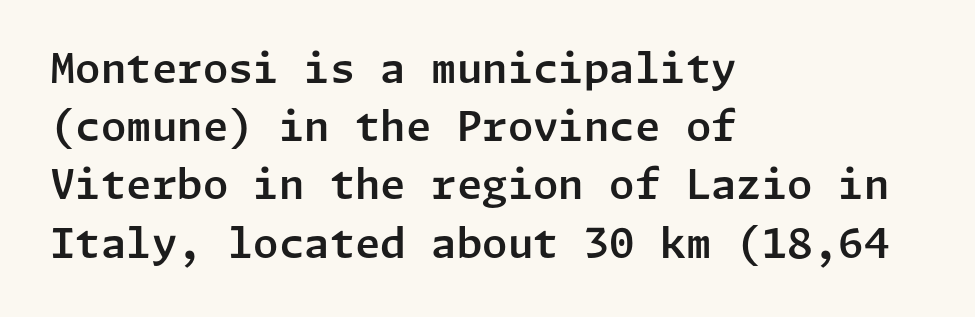
The axis of the letterforms is exactly vertical. How would I describe the line gaps? Plain and ordinary. Nobody drew a line under any word here. One-word summary of the alignment: left. Observe the ordinary spacing: letters are neighbours, not strangers. This sample uses a sans-serif face.
